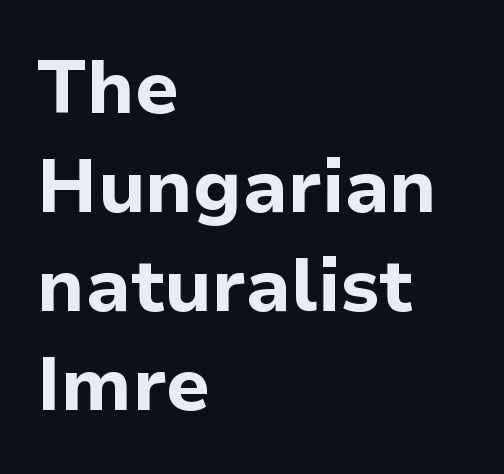
{"serif": "no", "italic": "no", "bold": "yes", "weight": "bold", "width": "normal", "stroke_contrast": "low", "x_height": "medium", "monospaced": "no", "underline": "no", "align": "left", "line_spacing": "normal", "line_spacing_ratio": 1.32, "letter_spacing": "normal", "letter_spacing_em": 0.0, "glyph_px": 75}
